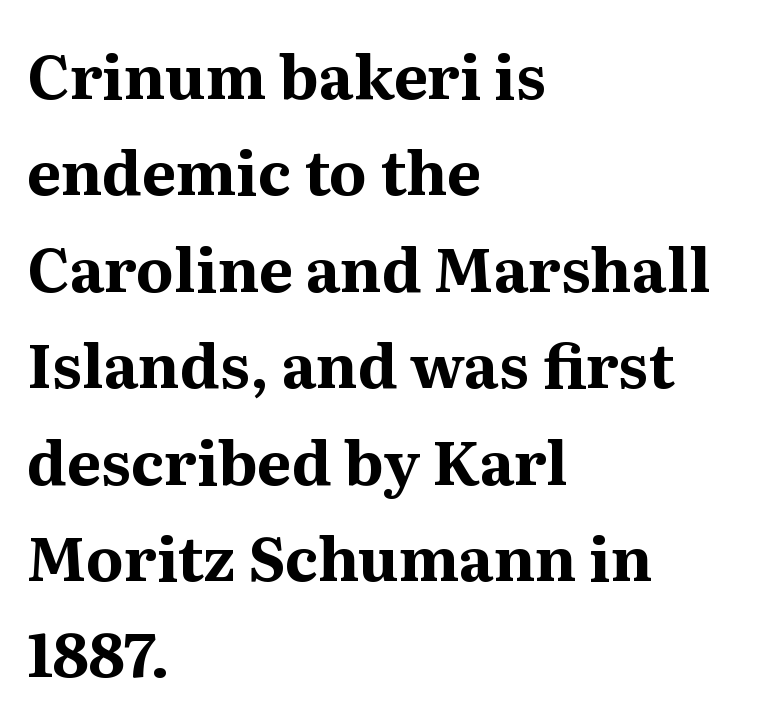
Type without underlining. The font's upright variant was chosen for this text. Does the weight exceed regular? Yes, all the way to bold. Varying glyph widths throughout — classic text-font behaviour. Notice how the passage keeps a crisp vertical edge on the left only.
